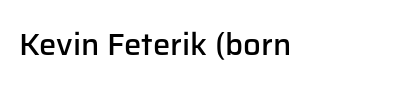
Q: Is the text bold? A: Semi-bold.
Q: Is the text italic (slanted)? A: No, it is upright.
Q: Is the typeface a serif or a sans-serif typeface? A: Sans-serif.
Q: Is the text underlined? A: No.
Q: Is the spacing between letters normal or unusually wide? A: Normal.
Q: Width (condensed, normal, or wide)? A: Normal.
Q: Stroke contrast? A: Low.
Q: x-height? A: Medium.
Q: Monospaced? A: No.
